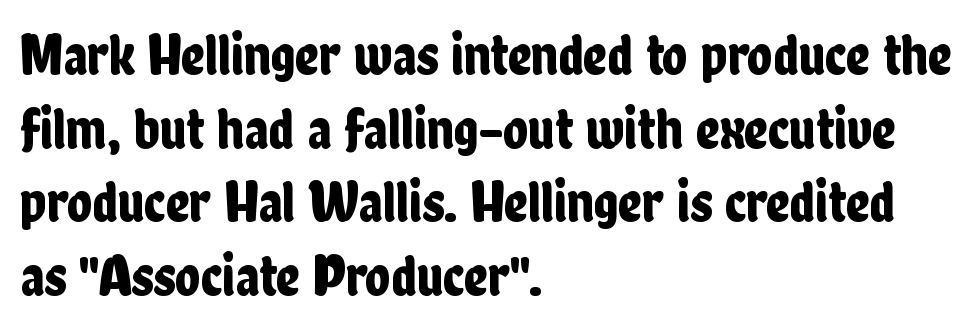
Q: Is the text italic (slanted)? A: No, it is upright.
Q: Is the typeface a serif or a sans-serif typeface? A: Sans-serif.
Q: Is the text underlined? A: No.
Q: How is the paragraph aligned? A: Left-aligned.
Q: Is the spacing between letters normal or unusually wide? A: Normal.
Q: Is the spacing between lines tight, normal or loose? A: Normal.
Q: Width (condensed, normal, or wide)? A: Condensed.
Q: Stroke contrast? A: Low.
Q: x-height? A: Medium.
Q: Monospaced? A: No.
